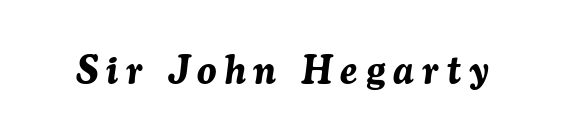
Q: Is the text bold? A: Yes.
Q: Is the text italic (slanted)? A: Yes, it leans right by about 7 degrees.
Q: Is the text underlined? A: No.
Q: Is the spacing between letters normal or unusually wide? A: Unusually wide.
Q: Width (condensed, normal, or wide)? A: Normal.
Q: Stroke contrast? A: Medium.
Q: x-height? A: Medium.
Q: Monospaced? A: No.
